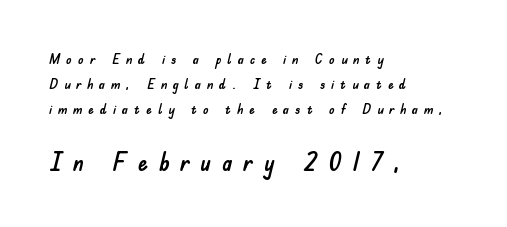
The image shows 25 px text type; set left-aligned, line spacing 1.8x, unusually wide letter spacing (+0.43 em), not underlined; the second (bottom) block is 1.79x larger.
